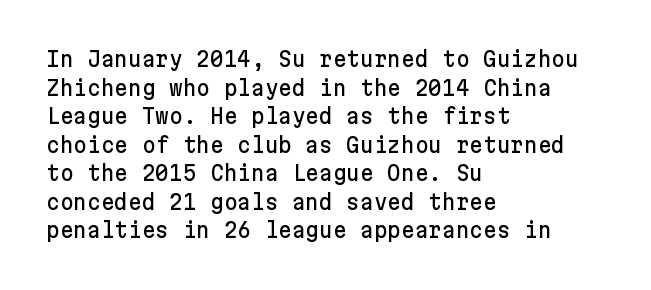
The rendering keeps characters at their native spacing. Does the lettering tilt? It doesn't — this is upright. Descender tails drop into unmarked territory. The lines sit at an ordinary, default distance from one another. One-word summary of the alignment: left.
